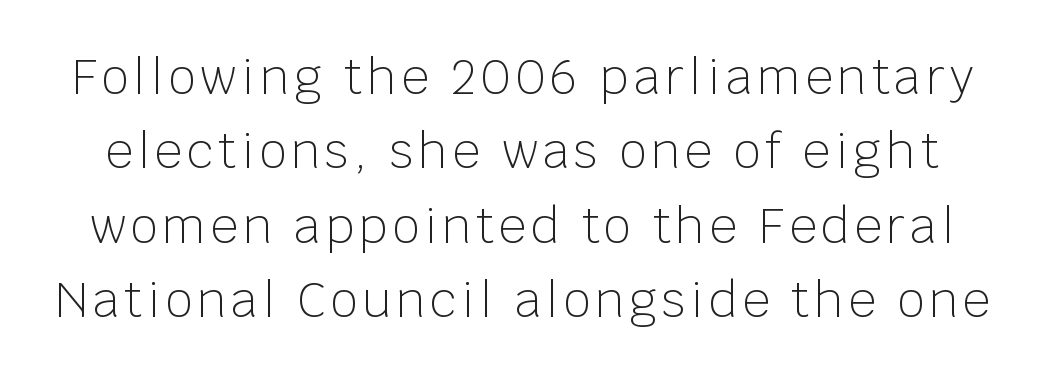
{"serif": "no", "italic": "no", "bold": "no", "weight": "light", "width": "normal", "stroke_contrast": "low", "x_height": "large", "monospaced": "no", "underline": "no", "line_spacing": "normal", "line_spacing_ratio": 1.55, "glyph_px": 48}
